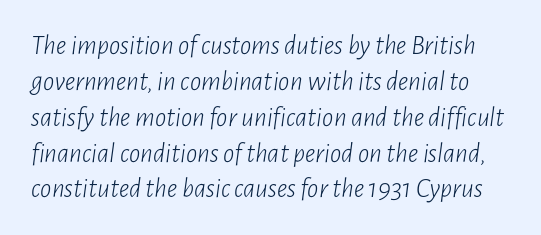
The image shows 28 px light, condensed type, italic (leaning right); set normal line spacing (1.28x), normal letter spacing, not underlined; low stroke contrast and a medium x-height.
